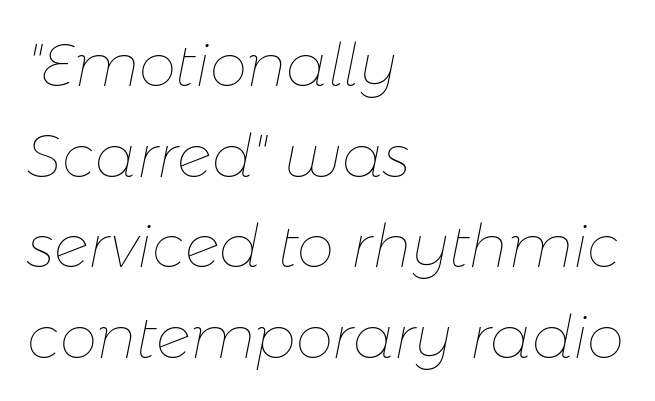
The image shows 60 px thin type, italic (leaning right); set left-aligned, normal line spacing (1.51x), normal letter spacing, not underlined; low stroke contrast and a medium x-height.
